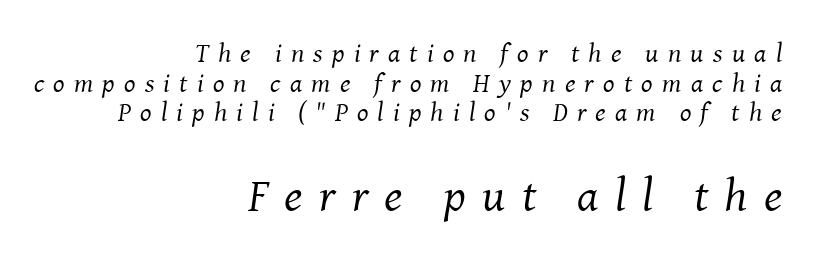
Weight: not bold — regular or lighter. An italicized treatment has been applied to the whole sample. The letters advance in unequal steps, a hallmark of proportional type. Which of the two is more prominent by size? The second, at the bottom. The text was rendered using a seriffed face with decorative stroke endings.
